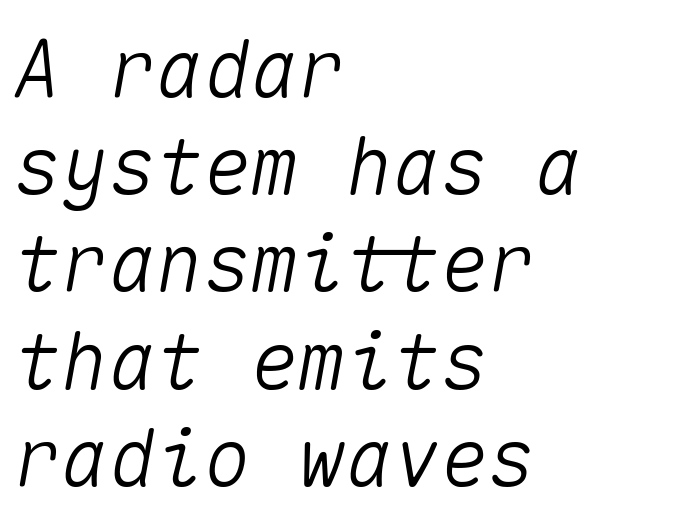
A typesetter would call this monospace, since all characters share one set width. The zone under the glyphs is completely vacant. The axis of the letterforms is tilted away from vertical. Short note: letters normally spaced. Horizontal alignment here is leftward, the default for most running prose.
